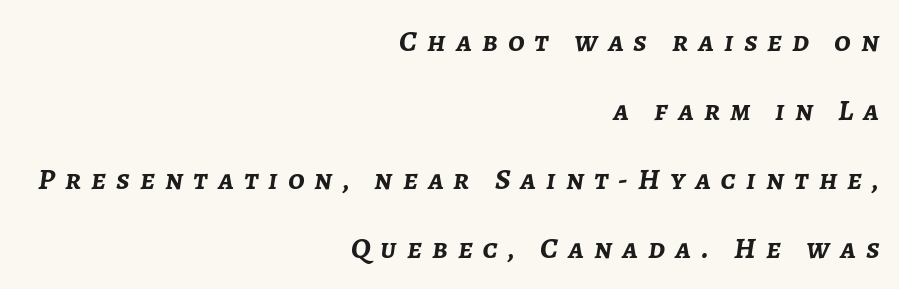
{"italic": "yes", "lean": "right", "slant_degrees": 7, "bold": "yes", "weight": "semibold", "width": "normal", "stroke_contrast": "low", "x_height": "medium", "monospaced": "no", "underline": "no", "align": "right", "line_spacing": "loose", "line_spacing_ratio": 2.3, "letter_spacing": "wide", "letter_spacing_em": 0.34, "glyph_px": 30}
